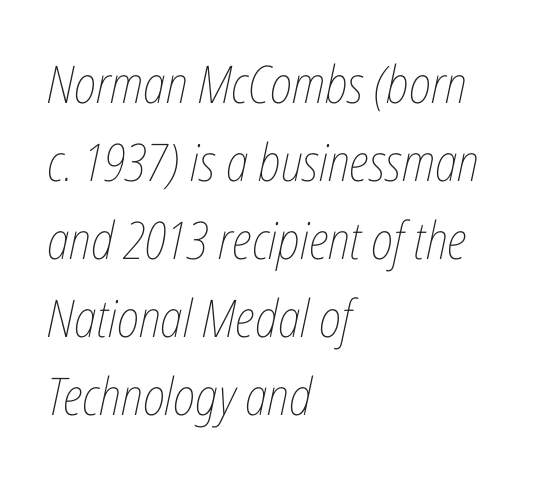
Left-aligned paragraph, ragged on the right. The tracking reads as untouched default to a designer's eye. Just letters on the line, the space beneath them empty. Do the characters align in a grid? No, the font is proportional.
